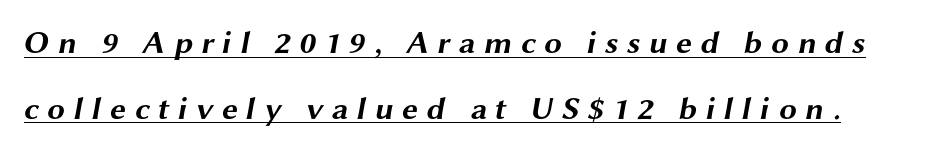
The image shows 32 px bold, wide sans-serif type; set loose line spacing (2.05x), unusually wide letter spacing (+0.26 em), underlined; medium stroke contrast and a medium x-height.
